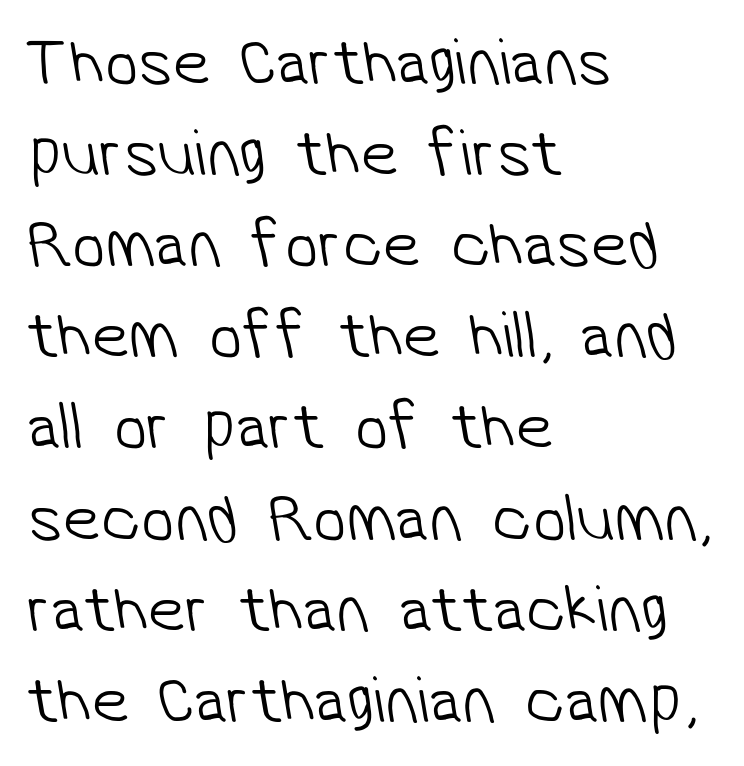
The image shows 67 px light sans-serif type; set left-aligned, normal line spacing (1.36x), normal letter spacing, not underlined; low stroke contrast and a medium x-height.
